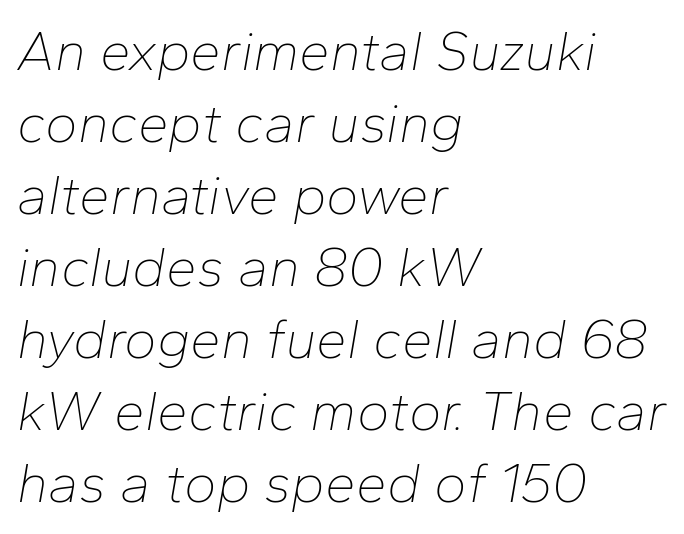
The image shows 55 px thin type, italic (leaning right); set left-aligned, normal line spacing (1.31x), normal letter spacing, not underlined; low stroke contrast and a medium x-height.
